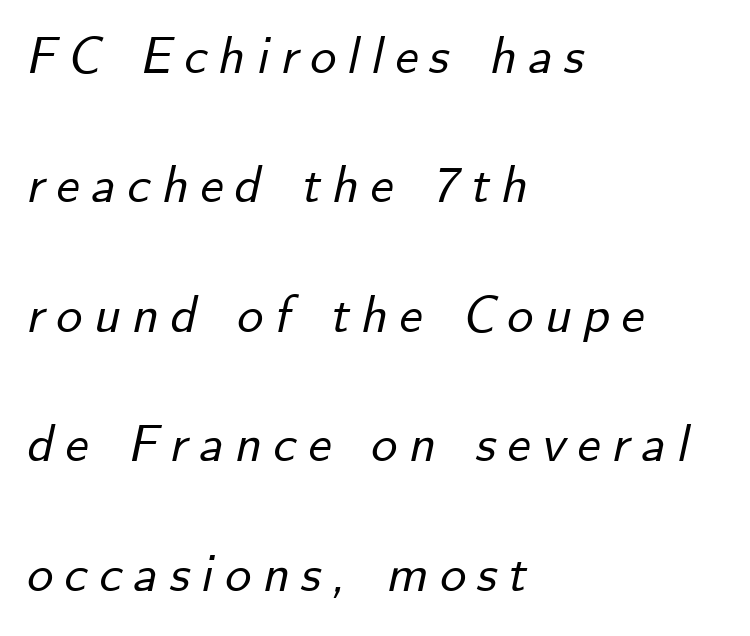
{"italic": "yes", "lean": "right", "slant_degrees": 12, "width": "normal", "stroke_contrast": "low", "x_height": "small", "monospaced": "no", "underline": "no", "align": "left", "line_spacing": "loose", "line_spacing_ratio": 2.49, "letter_spacing": "wide", "letter_spacing_em": 0.22, "glyph_px": 52}
